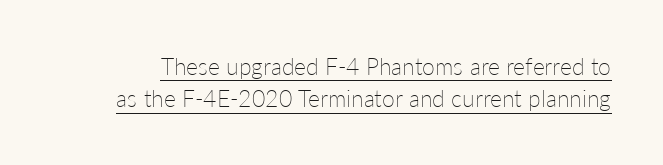
You can tell it's not italic because the verticals are truly vertical. Stem width sits at or under what a default text font uses. Tracking here is standard; glyphs follow each other at the usual distance. The lettering is marked with a stroke running underneath it.
